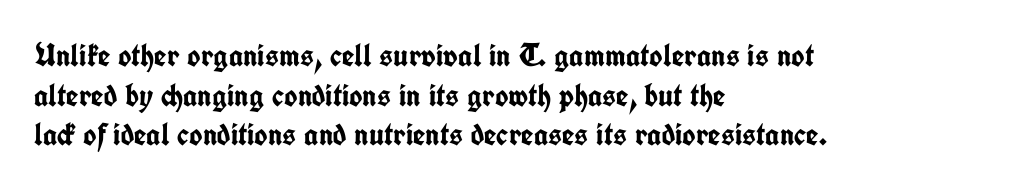
Q: Is the text bold? A: Yes.
Q: Is the text italic (slanted)? A: No, it is upright.
Q: Is the typeface a serif or a sans-serif typeface? A: Sans-serif.
Q: Is the text underlined? A: No.
Q: How is the paragraph aligned? A: Left-aligned.
Q: Is the spacing between letters normal or unusually wide? A: Normal.
Q: Width (condensed, normal, or wide)? A: Condensed.
Q: Stroke contrast? A: Low.
Q: x-height? A: Medium.
Q: Monospaced? A: No.
